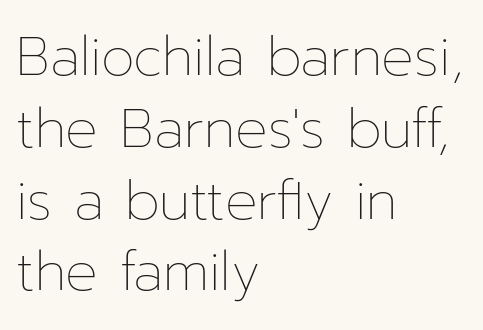
{"italic": "no", "bold": "no", "weight": "thin", "width": "normal", "stroke_contrast": "low", "x_height": "medium", "monospaced": "no", "underline": "no", "align": "left", "line_spacing": "normal", "line_spacing_ratio": 1.33, "letter_spacing": "normal", "letter_spacing_em": 0.0, "glyph_px": 54}
